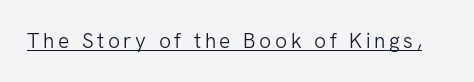
No extra ink here — the face is not bold. The rendered words wear a rule along their underside. Quick note: not italic, upright.
